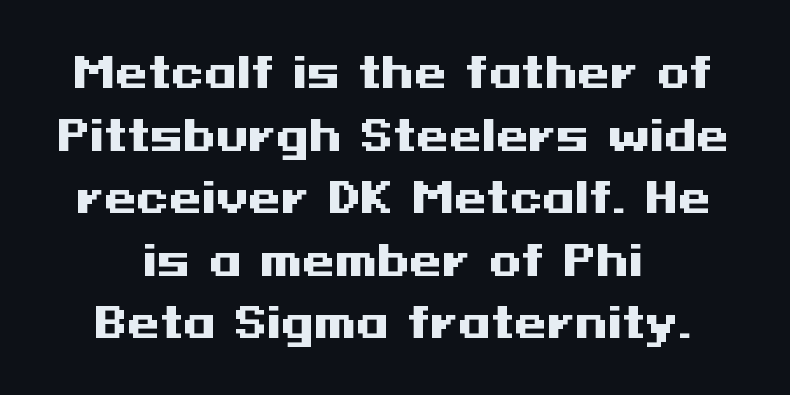
Q: Is the text bold? A: Yes.
Q: Is the text italic (slanted)? A: No, it is upright.
Q: Is the typeface a serif or a sans-serif typeface? A: Sans-serif.
Q: Is the text underlined? A: No.
Q: How is the paragraph aligned? A: Centered.
Q: Is the spacing between letters normal or unusually wide? A: Normal.
Q: Is the spacing between lines tight, normal or loose? A: Normal.
Q: Width (condensed, normal, or wide)? A: Wide.
Q: Stroke contrast? A: Medium.
Q: x-height? A: Medium.
